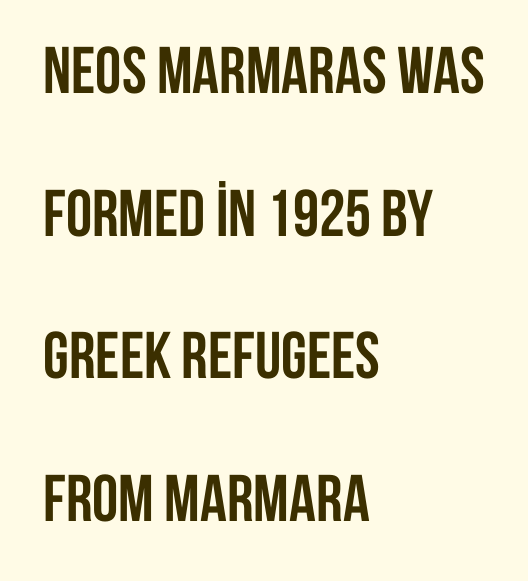
Vertical spacing — loose. Designer's note — italics off, roman on. Plain, unruled lines of type. One-word summary of the alignment: left.
